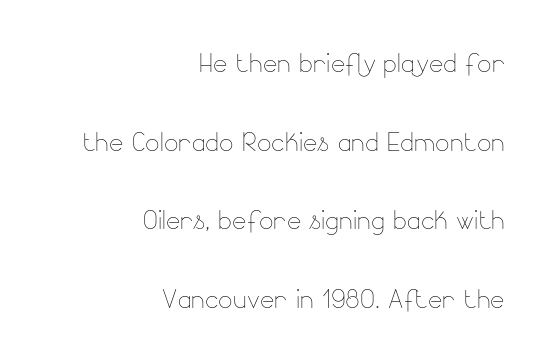
The image shows 34 px thin type, upright; set right-aligned, loose line spacing (2.31x), normal letter spacing, not underlined; low stroke contrast and a small x-height.
